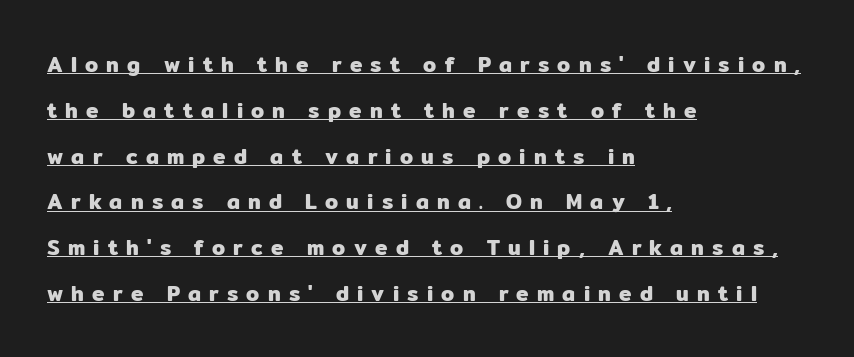
The image shows 21 px text type, upright; set left-aligned, loose line spacing (2.18x), unusually wide letter spacing (+0.39 em), underlined.
